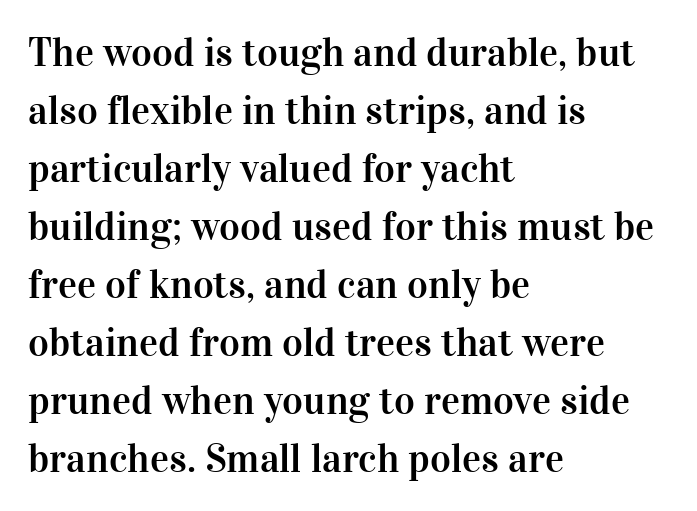
The image shows 40 px serif type, upright; set left-aligned, normal line spacing (1.45x), normal letter spacing, not underlined; high stroke contrast and a medium x-height.
